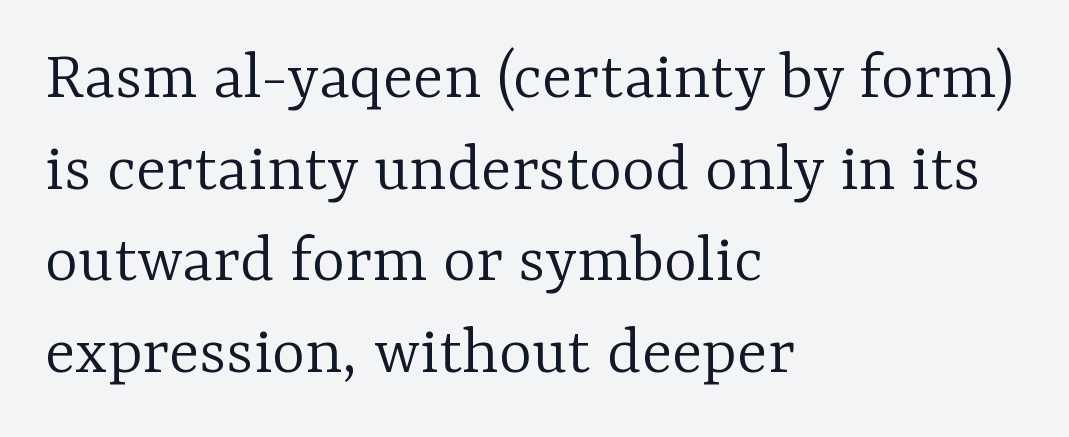
It's the straight-up-and-down kind of type. The block of text has a typical density, with ordinary space between rows. This sample has the flowing, uneven cadence of proportional lettering. Compared with a centered layout, this one pins lines to the left instead. Lines of text with bare space underneath.
